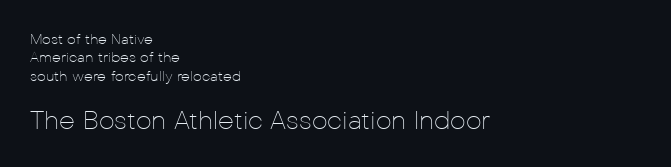
The vertical gap from one line to the next is medium. Between these two stacked blocks, the lower one wins on size. The type is set solid horizontally, with unmodified tracking. The axis of the letterforms is exactly vertical. Descenders are the only things crossing below the line.
